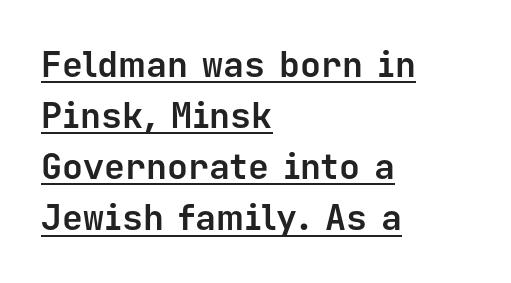
Nope, not italic — everything's standing straight. This sample uses a sans-serif face. Heavy, bold letterforms. The passage shown is underscored from start to finish. Reading down the column, the eye jumps a familiar distance to each next line. Spacing verdict: monospaced, one width for all characters.
